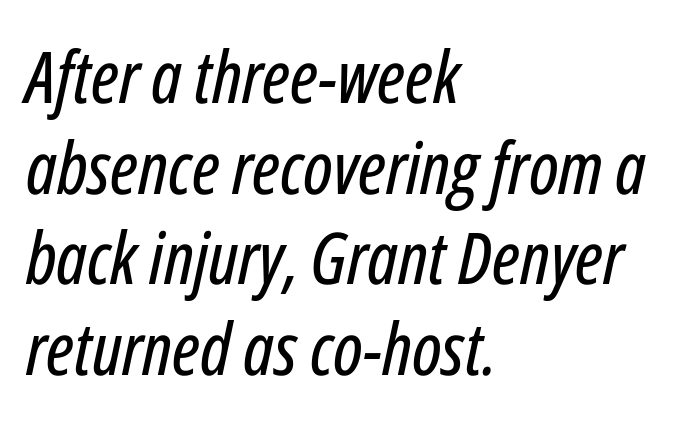
Reading down the column, the eye jumps a familiar distance to each next line. The rag falls on the right side of this text block. Observe the lean: these are italic letterforms. Each row of text sits above clean, open space. Proportional: the letters do not fall into vertical columns. Students, note that the glyphs here touch the page at normal intervals.
